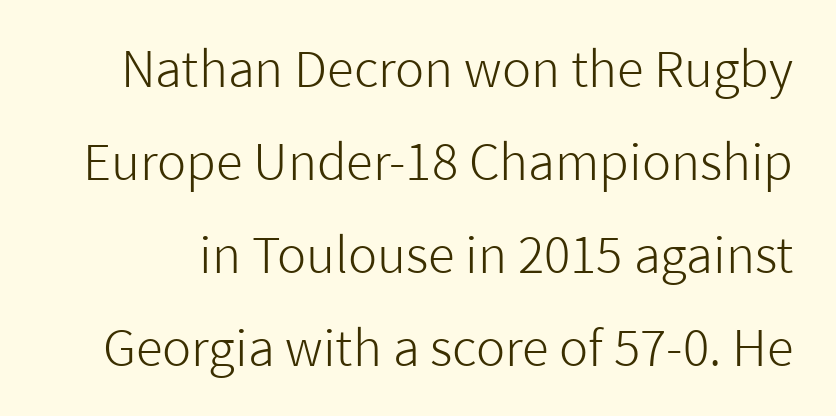
The image shows 49 px light sans-serif type, upright; set loose line spacing (1.9x), normal letter spacing, not underlined; low stroke contrast and a medium x-height.
